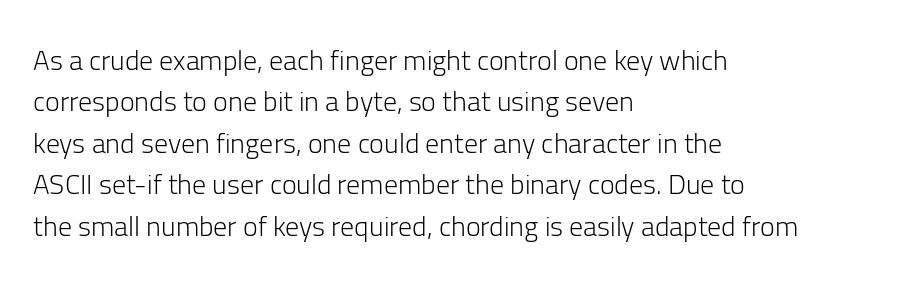
{"serif": "no", "italic": "no", "bold": "no", "weight": "light", "width": "normal", "stroke_contrast": "low", "x_height": "medium", "monospaced": "no", "underline": "no", "align": "left", "line_spacing": "normal", "line_spacing_ratio": 1.48, "letter_spacing": "normal", "letter_spacing_em": 0.0, "glyph_px": 28}
